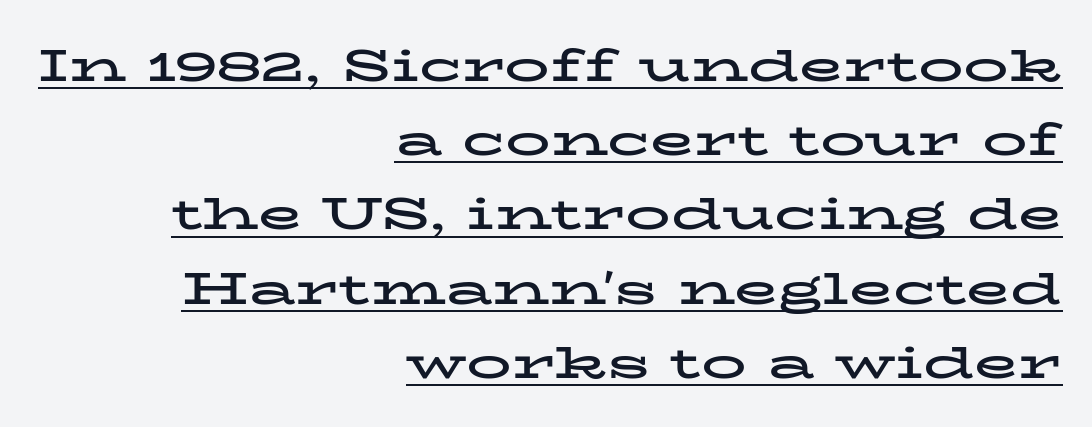
Q: Is the text bold? A: Yes.
Q: Is the text italic (slanted)? A: No, it is upright.
Q: Is the typeface a serif or a sans-serif typeface? A: Serif.
Q: Is the text underlined? A: Yes.
Q: How is the paragraph aligned? A: Right-aligned.
Q: Is the spacing between letters normal or unusually wide? A: Normal.
Q: Is the spacing between lines tight, normal or loose? A: Normal.
Q: Width (condensed, normal, or wide)? A: Wide.
Q: Stroke contrast? A: Low.
Q: x-height? A: Medium.
Q: Monospaced? A: No.
